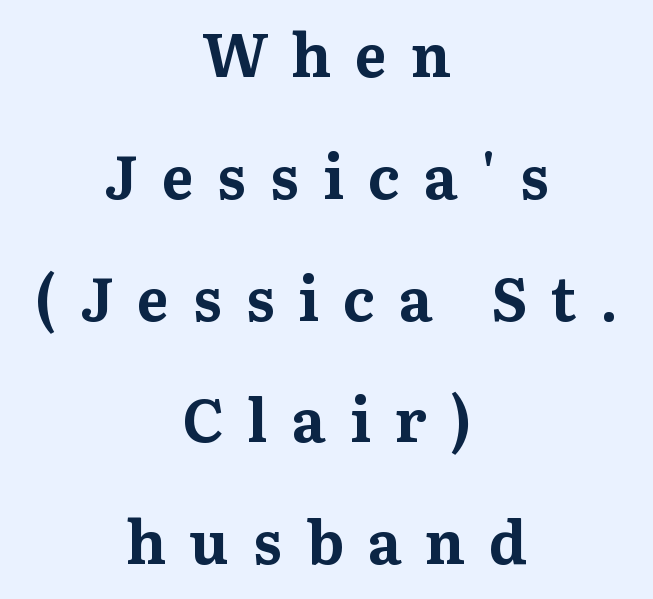
Q: Is the text bold? A: Yes.
Q: Is the text italic (slanted)? A: No, it is upright.
Q: Is the typeface a serif or a sans-serif typeface? A: Serif.
Q: Is the text underlined? A: No.
Q: How is the paragraph aligned? A: Centered.
Q: Is the spacing between letters normal or unusually wide? A: Unusually wide.
Q: Is the spacing between lines tight, normal or loose? A: Loose.
Q: Width (condensed, normal, or wide)? A: Normal.
Q: Stroke contrast? A: Medium.
Q: x-height? A: Medium.
Q: Monospaced? A: No.
